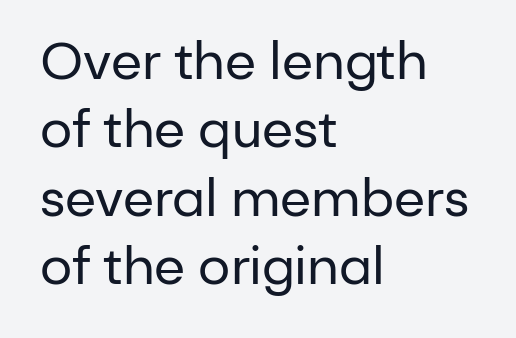
{"serif": "no", "italic": "no", "bold": "no", "weight": "regular", "width": "normal", "stroke_contrast": "low", "x_height": "medium", "monospaced": "no", "underline": "no", "align": "left", "line_spacing": "normal", "line_spacing_ratio": 1.34, "letter_spacing": "normal", "letter_spacing_em": 0.0, "glyph_px": 51}
